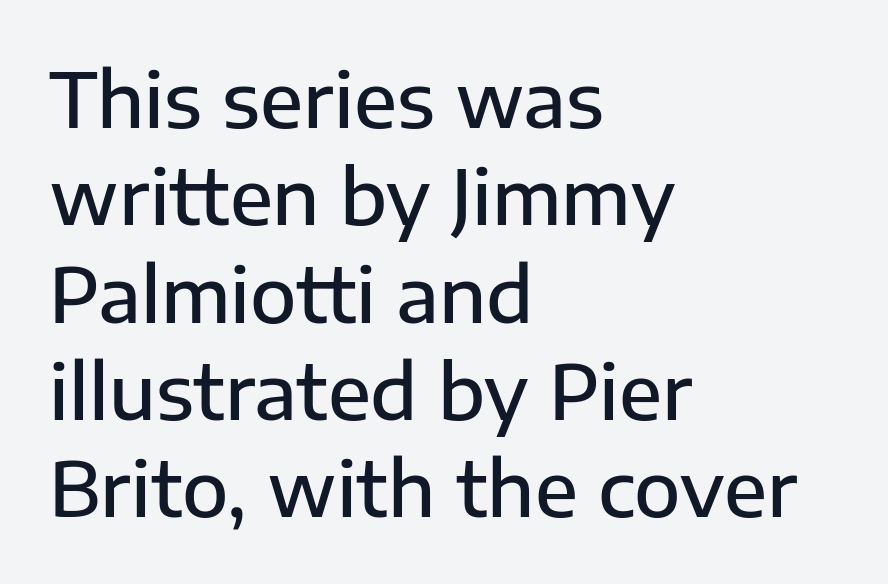
{"serif": "no", "italic": "no", "bold": "semi", "weight": "semibold", "width": "normal", "stroke_contrast": "low", "x_height": "medium", "monospaced": "no", "underline": "no", "align": "left", "line_spacing": "normal", "line_spacing_ratio": 1.28, "letter_spacing": "normal", "letter_spacing_em": 0.0, "glyph_px": 76}
